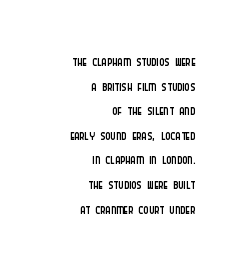
The image shows 20 px text type, upright; set right-aligned, line spacing 1.23x, normal letter spacing, not underlined.
